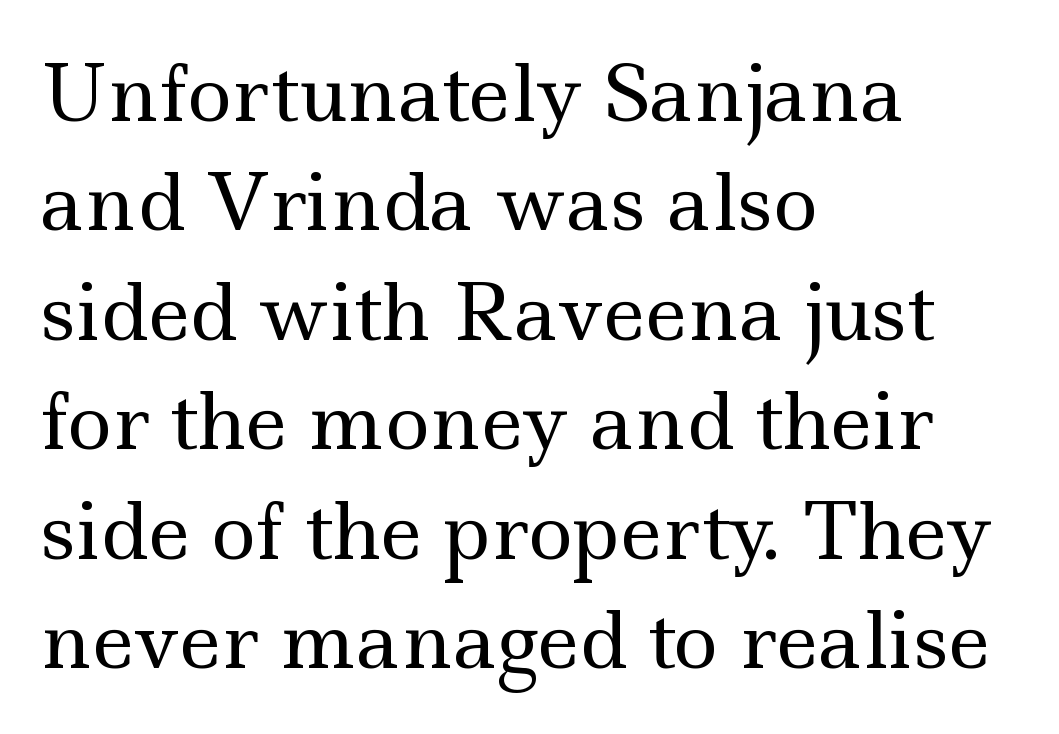
Q: Is the text bold? A: No.
Q: Is the text italic (slanted)? A: No, it is upright.
Q: Is the typeface a serif or a sans-serif typeface? A: Serif.
Q: Is the text underlined? A: No.
Q: How is the paragraph aligned? A: Left-aligned.
Q: Is the spacing between letters normal or unusually wide? A: Normal.
Q: Is the spacing between lines tight, normal or loose? A: Normal.
Q: Width (condensed, normal, or wide)? A: Wide.
Q: x-height? A: Small.
Q: Monospaced? A: No.
